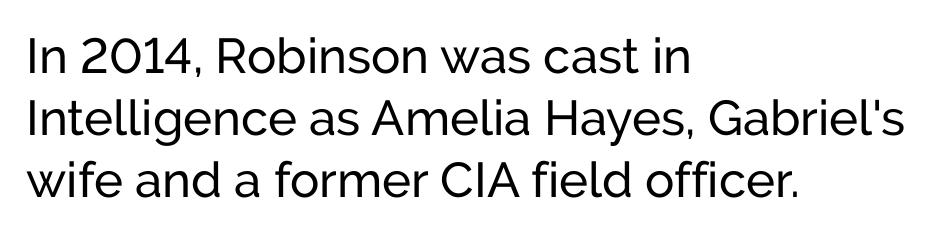
The image shows 49 px regular-weight sans-serif type, upright; set left-aligned, normal line spacing (1.27x), normal letter spacing, not underlined; low stroke contrast and a medium x-height.
